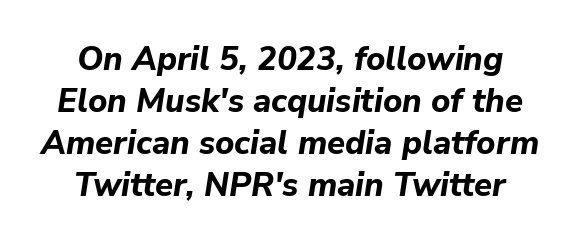
Each row of text sits above clean, open space. Typesetter's note: full bold, strokes at maximum text heaviness. Standard letterfit; no display-style spreading of the glyphs. The typography opts for an oblique posture over an upright one.
